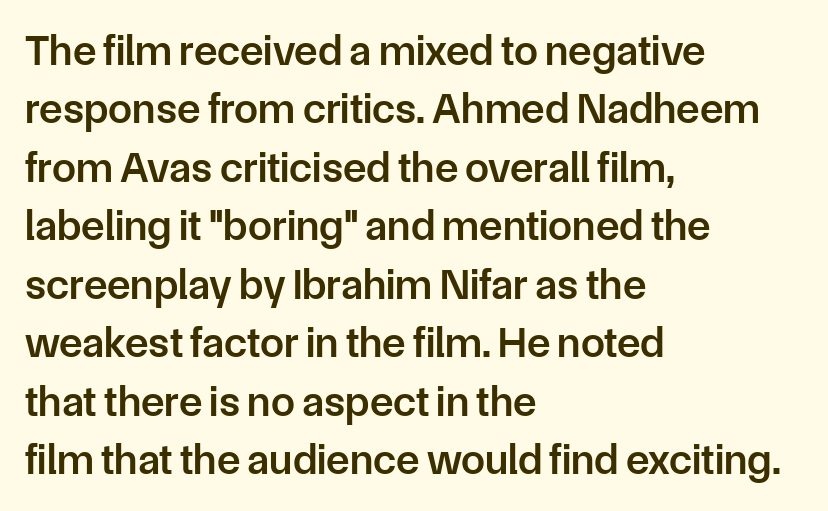
{"serif": "no", "italic": "no", "bold": "semi", "weight": "semibold", "width": "normal", "stroke_contrast": "low", "x_height": "medium", "monospaced": "no", "underline": "no", "align": "left", "line_spacing": "normal", "line_spacing_ratio": 1.36, "letter_spacing": "normal", "letter_spacing_em": 0.0, "glyph_px": 43}
